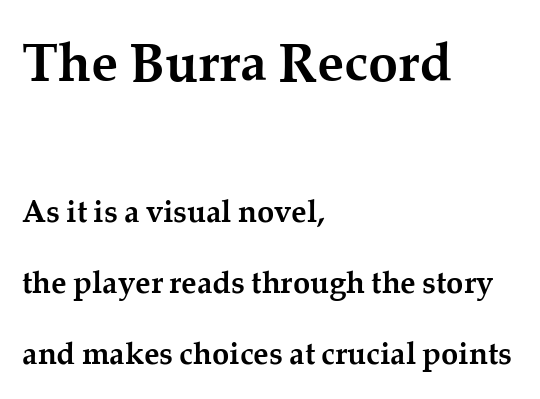
Q: Is the text bold? A: Yes.
Q: Is the text italic (slanted)? A: No, it is upright.
Q: Is the typeface a serif or a sans-serif typeface? A: Serif.
Q: Is the text underlined? A: No.
Q: How is the paragraph aligned? A: Left-aligned.
Q: Is the spacing between letters normal or unusually wide? A: Normal.
Q: Is the spacing between lines tight, normal or loose? A: Loose.
Q: Which block of text is set in a larger size, the first (top) or the second (bottom)? A: The first (top) one.
Q: Width (condensed, normal, or wide)? A: Normal.
Q: Stroke contrast? A: Medium.
Q: x-height? A: Medium.
Q: Monospaced? A: No.
